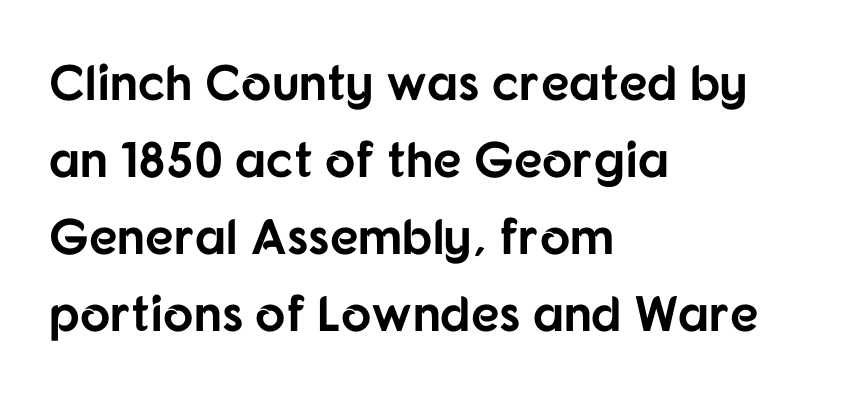
The image shows 50 px bold sans-serif type, upright; set left-aligned, normal line spacing (1.54x), normal letter spacing, not underlined; low stroke contrast and a medium x-height.
